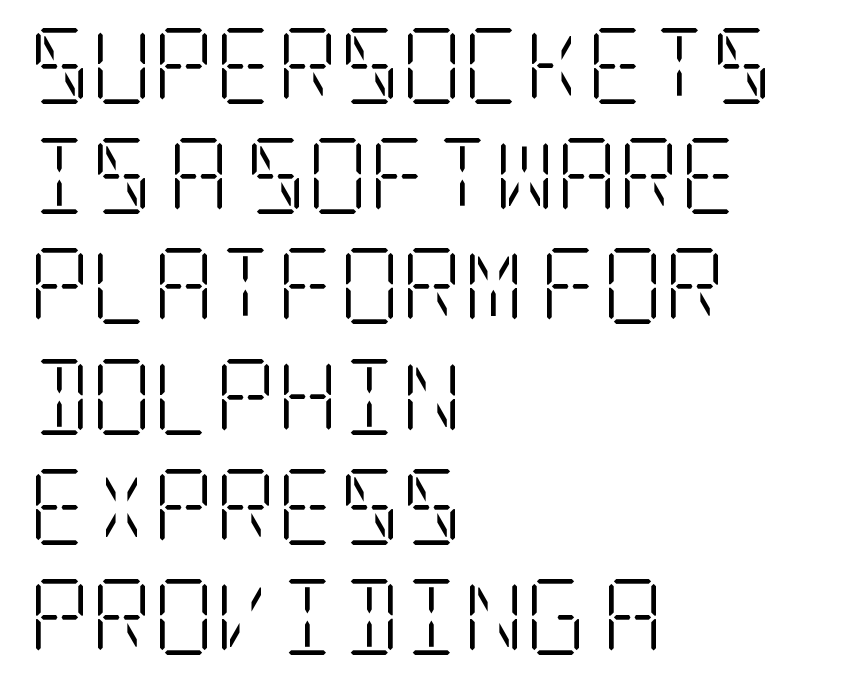
The image shows 76 px light, condensed serif type, upright; set left-aligned, normal line spacing (1.45x), normal letter spacing, not underlined; low stroke contrast and a large x-height.
